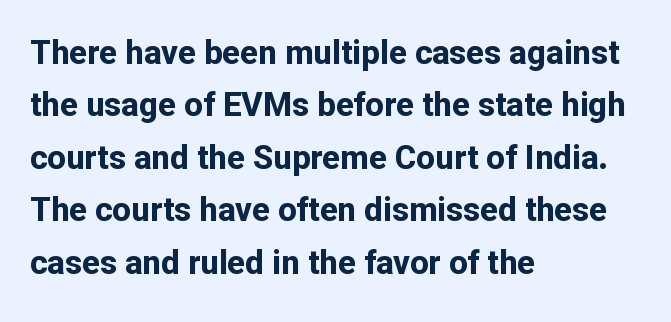
{"serif": "no", "italic": "no", "bold": "yes", "weight": "bold", "width": "normal", "stroke_contrast": "low", "x_height": "medium", "monospaced": "no", "underline": "no", "align": "left", "line_spacing": "normal", "line_spacing_ratio": 1.59, "letter_spacing": "normal", "letter_spacing_em": 0.0, "glyph_px": 33}
